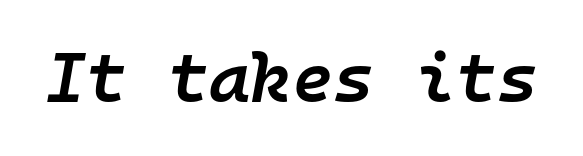
Slanted lettering throughout. The gaps between neighbouring characters are ordinary and unremarkable. A clean baseline with only descenders dipping below it. Think of a typewriter: that constant character pitch is what you see here.
